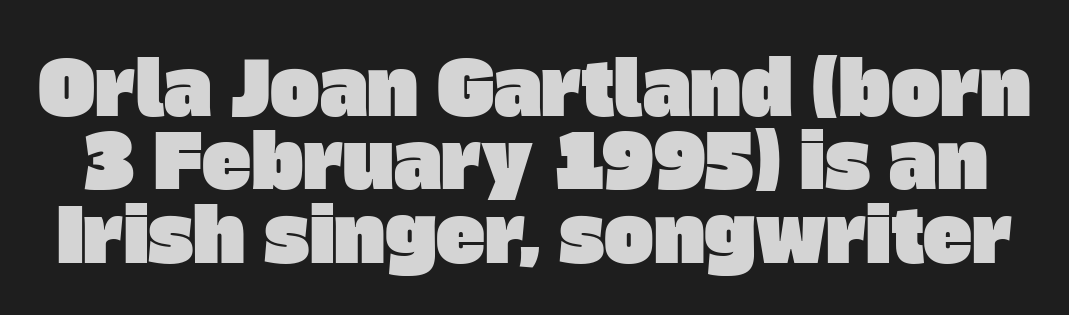
Q: Is the typeface a serif or a sans-serif typeface? A: Sans-serif.
Q: Is the text underlined? A: No.
Q: Is the spacing between letters normal or unusually wide? A: Normal.
Q: Is the spacing between lines tight, normal or loose? A: Tight.
Q: Width (condensed, normal, or wide)? A: Normal.
Q: Stroke contrast? A: Low.
Q: x-height? A: Large.
Q: Monospaced? A: No.
